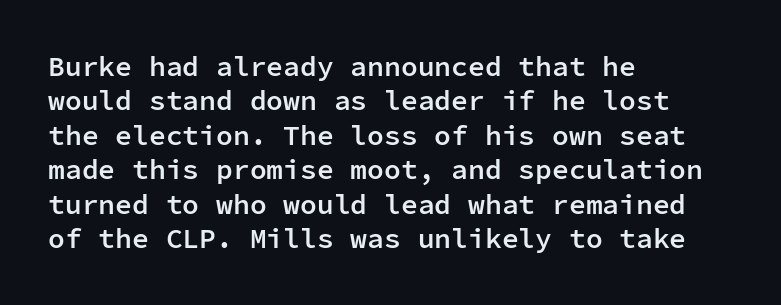
Q: Is the text bold? A: Semi-bold.
Q: Is the text italic (slanted)? A: No, it is upright.
Q: Is the typeface a serif or a sans-serif typeface? A: Sans-serif.
Q: Is the text underlined? A: No.
Q: How is the paragraph aligned? A: Left-aligned.
Q: Is the spacing between letters normal or unusually wide? A: Normal.
Q: Width (condensed, normal, or wide)? A: Normal.
Q: Stroke contrast? A: Low.
Q: x-height? A: Medium.
Q: Monospaced? A: Yes.
